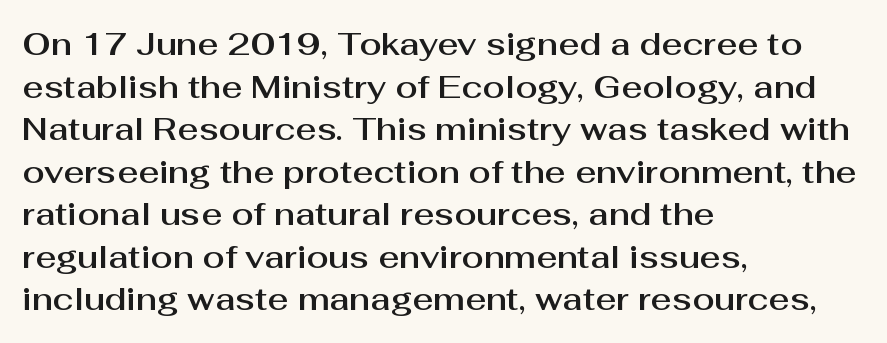
{"serif": "no", "italic": "no", "width": "normal", "stroke_contrast": "medium", "x_height": "medium", "monospaced": "no", "underline": "no", "align": "left", "line_spacing": "normal", "line_spacing_ratio": 1.33, "letter_spacing": "normal", "letter_spacing_em": 0.0, "glyph_px": 32}
